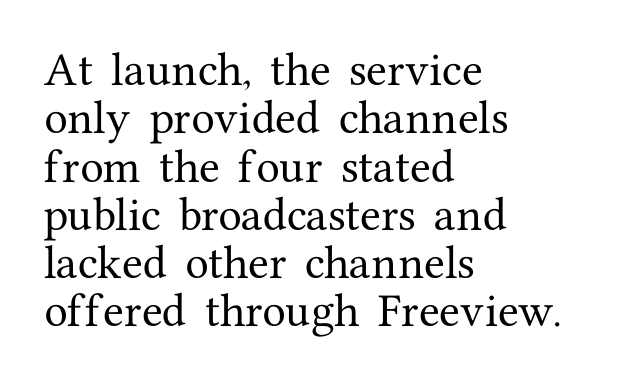
The image shows 38 px serif type, upright; set left-aligned, normal line spacing (1.27x), normal letter spacing, not underlined; medium stroke contrast and a medium x-height.
